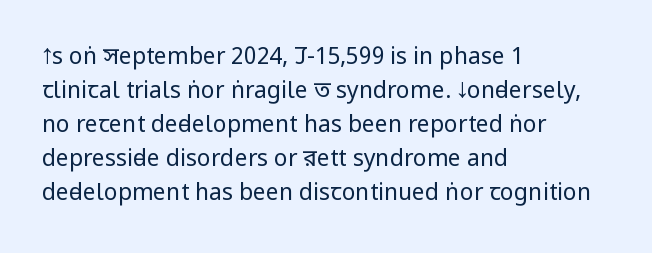
{"italic": "no", "bold": "no", "underline": "no", "align": "left", "line_spacing": "normal", "line_spacing_ratio": 1.48, "letter_spacing": "normal", "letter_spacing_em": 0.0, "glyph_px": 23}
